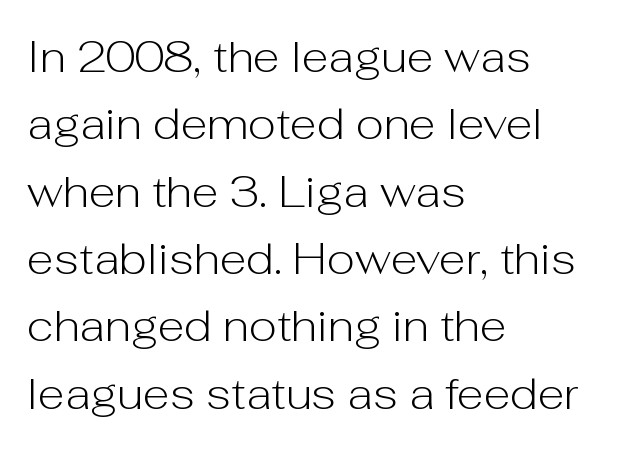
Q: Is the text bold? A: No.
Q: Is the text italic (slanted)? A: No, it is upright.
Q: Is the typeface a serif or a sans-serif typeface? A: Sans-serif.
Q: Is the text underlined? A: No.
Q: How is the paragraph aligned? A: Left-aligned.
Q: Is the spacing between letters normal or unusually wide? A: Normal.
Q: Is the spacing between lines tight, normal or loose? A: Normal.
Q: Width (condensed, normal, or wide)? A: Normal.
Q: Stroke contrast? A: Low.
Q: x-height? A: Medium.
Q: Monospaced? A: No.
